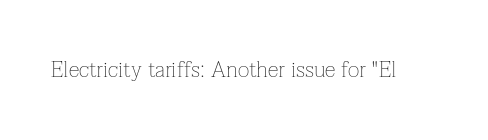
Q: Is the text bold? A: No.
Q: Is the text italic (slanted)? A: No, it is upright.
Q: Is the text underlined? A: No.
Q: Is the spacing between letters normal or unusually wide? A: Normal.
